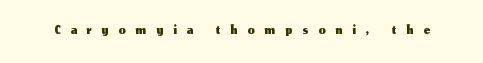
The image shows 22 px text type, upright; set unusually wide letter spacing (+0.46 em), not underlined.
